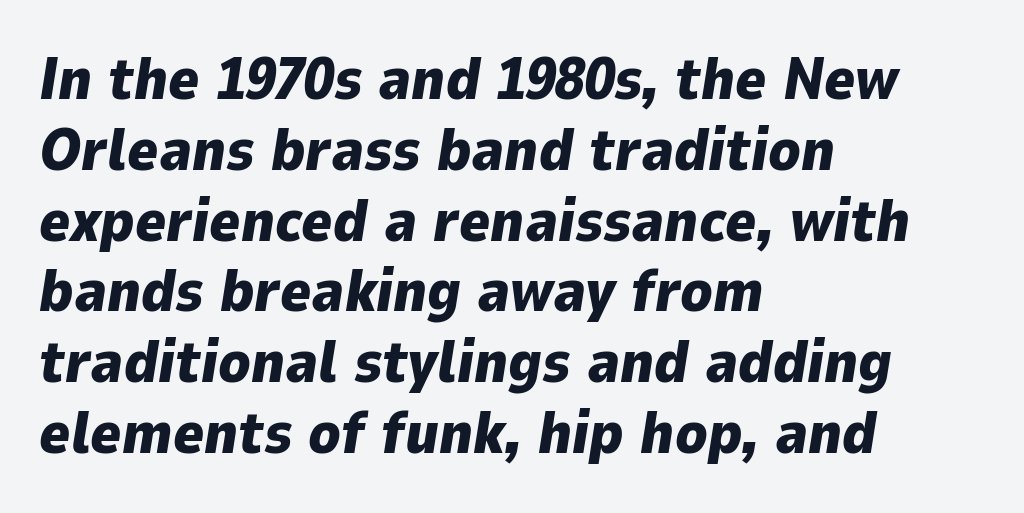
{"italic": "yes", "lean": "right", "slant_degrees": 9, "bold": "yes", "weight": "heavy", "width": "normal", "stroke_contrast": "low", "x_height": "medium", "monospaced": "no", "underline": "no", "align": "left", "line_spacing_ratio": 1.2, "letter_spacing": "normal", "letter_spacing_em": 0.0, "glyph_px": 59}
